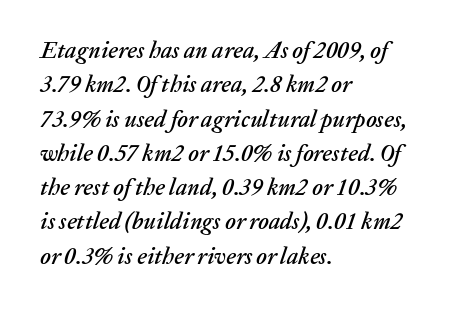
The rows are spaced the way most documents space them. Quick note: underline off. The text block is weighted toward the left margin, trailing off unevenly rightward. Glyph-to-glyph distance matches everyday printed text.
